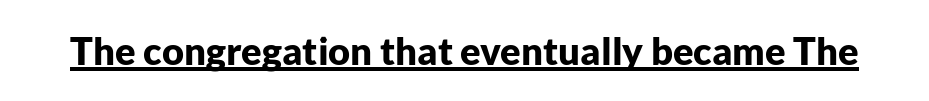
The image shows 38 px bold sans-serif type, upright; set normal letter spacing, underlined; low stroke contrast and a medium x-height.
